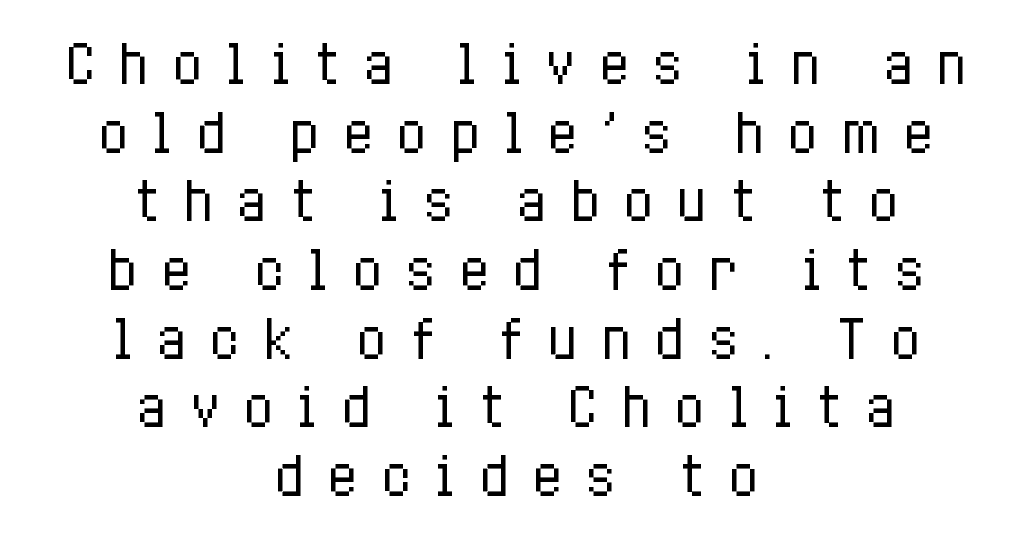
Q: Is the text bold? A: No.
Q: Is the text italic (slanted)? A: No, it is upright.
Q: Is the text underlined? A: No.
Q: How is the paragraph aligned? A: Centered.
Q: Is the spacing between letters normal or unusually wide? A: Unusually wide.
Q: Is the spacing between lines tight, normal or loose? A: Normal.
Q: Width (condensed, normal, or wide)? A: Condensed.
Q: Stroke contrast? A: Low.
Q: x-height? A: Medium.
Q: Monospaced? A: No.
